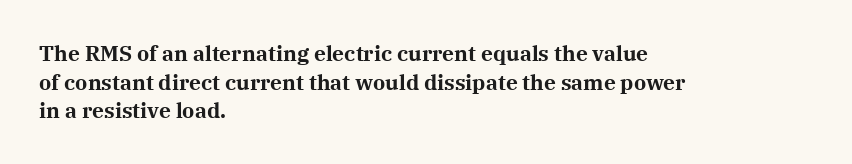
Q: Is the text bold? A: Yes.
Q: Is the text italic (slanted)? A: No, it is upright.
Q: Is the text underlined? A: No.
Q: How is the paragraph aligned? A: Left-aligned.
Q: Is the spacing between letters normal or unusually wide? A: Normal.
Q: Is the spacing between lines tight, normal or loose? A: Normal.
